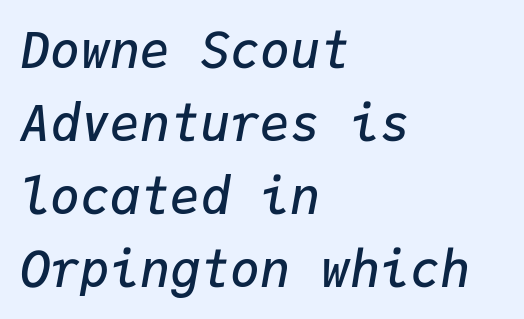
The image shows 50 px semibold type, italic (leaning right), monospaced; set left-aligned, normal line spacing (1.46x), normal letter spacing, not underlined; low stroke contrast and a medium x-height.
